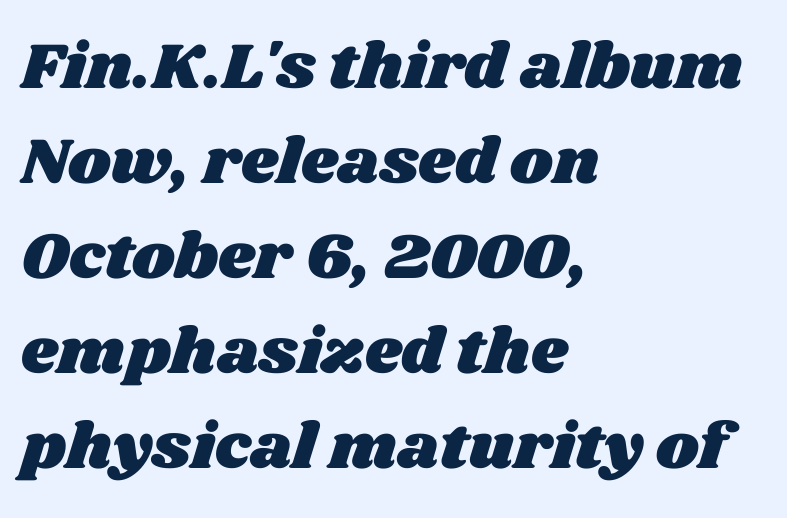
Plain, unruled lines of type. Honestly, the row spacing looks completely unremarkable. Looks like regular typesetting: each glyph gets only the width it needs. Is the block centered? No — it sits flush against the left margin. The horizontal fit of the characters is conventional and even.
